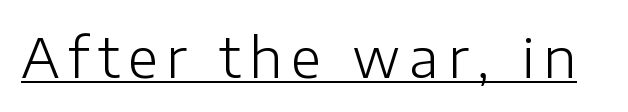
Do the characters align in a grid? No, the font is proportional. Are there feet on the stems? There aren't — it's a sans. Is this a heavy cut? Hardly; it is regular or lighter. Every stem runs plumb, perpendicular to the baseline.
